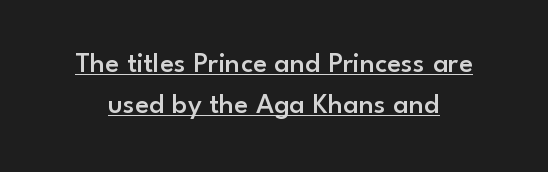
{"serif": "no", "italic": "no", "bold": "semi", "weight": "semibold", "width": "normal", "stroke_contrast": "low", "x_height": "small", "monospaced": "no", "underline": "yes", "line_spacing": "normal", "line_spacing_ratio": 1.42, "letter_spacing": "normal", "letter_spacing_em": 0.0, "glyph_px": 29}
